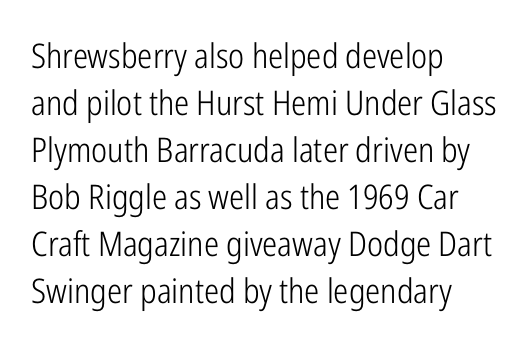
Note the varied advance widths — an 'i' is clearly narrower than an 'm'. Ascenders rise straight up at ninety degrees. Typeset ragged right — the left edge is the straight one. Plain, unruled lines of type. The rendering keeps characters at their native spacing. Font category for this specimen: sans-serif.
